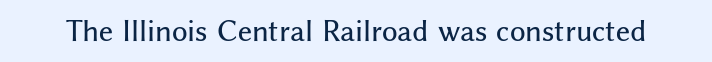
Q: Is the text italic (slanted)? A: No, it is upright.
Q: Is the text underlined? A: No.
Q: Is the spacing between letters normal or unusually wide? A: Normal.
